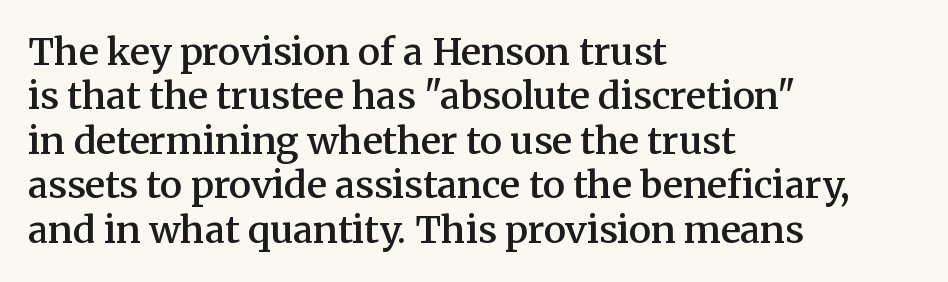
{"serif": "yes", "italic": "no", "bold": "semi", "weight": "semibold", "width": "normal", "stroke_contrast": "medium", "x_height": "medium", "monospaced": "no", "underline": "no", "align": "left", "line_spacing_ratio": 1.2, "letter_spacing": "normal", "letter_spacing_em": 0.0, "glyph_px": 37}
